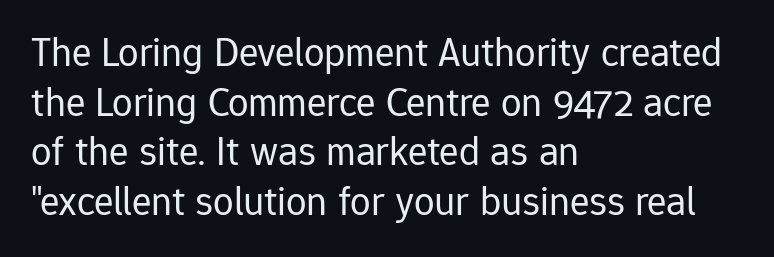
Q: Is the text bold? A: No.
Q: Is the text italic (slanted)? A: No, it is upright.
Q: Is the typeface a serif or a sans-serif typeface? A: Sans-serif.
Q: Is the text underlined? A: No.
Q: How is the paragraph aligned? A: Left-aligned.
Q: Is the spacing between letters normal or unusually wide? A: Normal.
Q: Width (condensed, normal, or wide)? A: Normal.
Q: Stroke contrast? A: Low.
Q: x-height? A: Medium.
Q: Monospaced? A: No.
